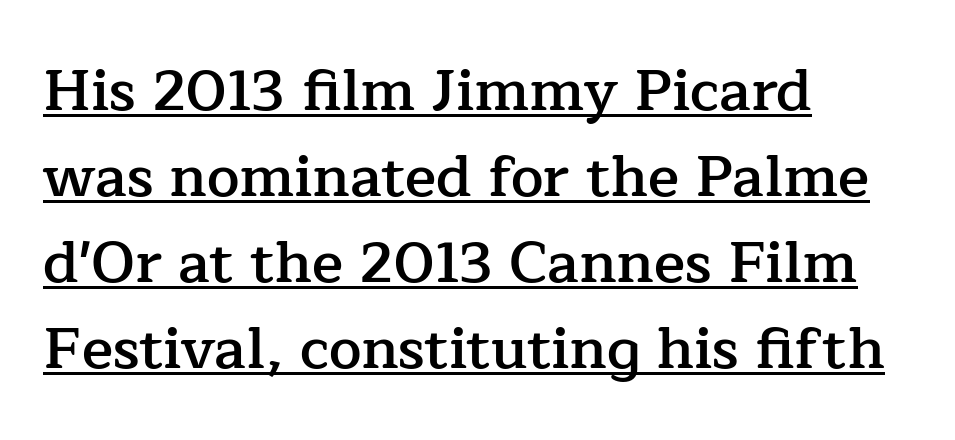
The image shows 58 px semibold serif type, upright; set left-aligned, normal line spacing (1.48x), normal letter spacing, underlined; low stroke contrast and a medium x-height.
